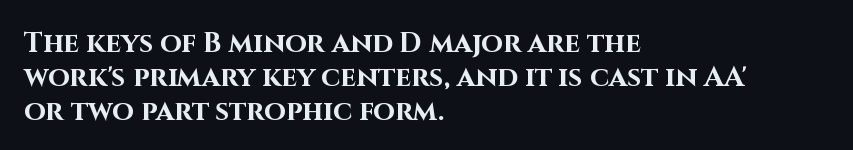
The image shows 28 px bold sans-serif type, upright; set left-aligned, line spacing 1.21x, normal letter spacing, not underlined; high stroke contrast and a large x-height.
